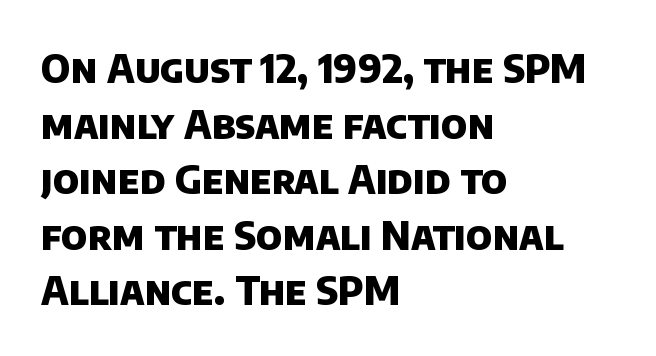
The image shows 40 px heavy sans-serif type; set left-aligned, normal line spacing (1.39x), normal letter spacing, not underlined; low stroke contrast and a large x-height.
